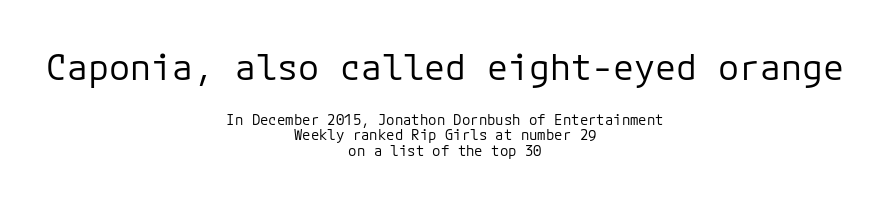
{"serif": "no", "italic": "no", "bold": "no", "weight": "regular", "width": "normal", "stroke_contrast": "low", "x_height": "medium", "monospaced": "yes", "underline": "no", "align": "center", "line_spacing": "tight", "line_spacing_ratio": 1.09, "letter_spacing": "normal", "letter_spacing_em": 0.0, "larger_block": "first", "size_ratio": 2.5, "glyph_px": 35}
